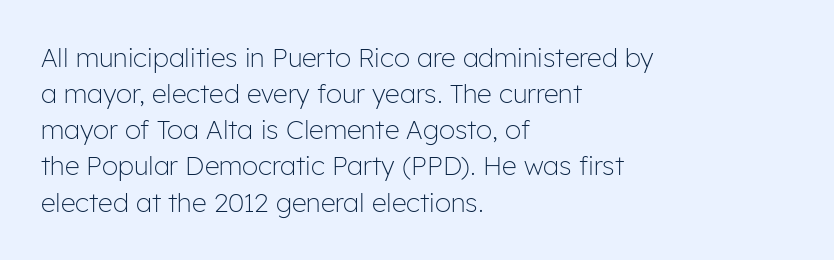
Teacher's note: observe the even left margin — that is flush-left alignment. Students, note that the glyphs here touch the page at normal intervals. Do the letters lean? They stand straight. Descenders hang freely into open space. Stem width sits at or under what a default text font uses.
